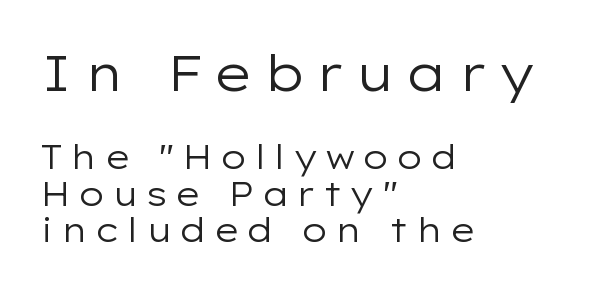
{"serif": "no", "italic": "no", "bold": "no", "weight": "regular", "width": "wide", "stroke_contrast": "low", "x_height": "medium", "monospaced": "no", "underline": "no", "align": "left", "line_spacing": "tight", "line_spacing_ratio": 1.07, "letter_spacing": "wide", "letter_spacing_em": 0.2, "larger_block": "first", "size_ratio": 1.5, "glyph_px": 51}
